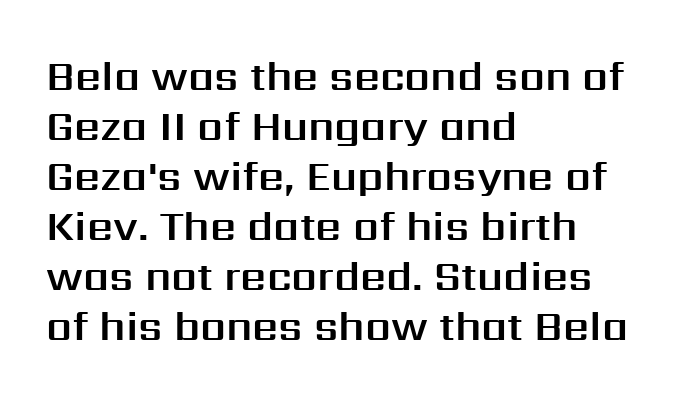
Clear beneath every line of the passage. The paragraph has a hard left edge and a soft right edge. The typography opts for an upright posture over an oblique one. Character widths vary here, with narrow letters taking less room than wide ones.
